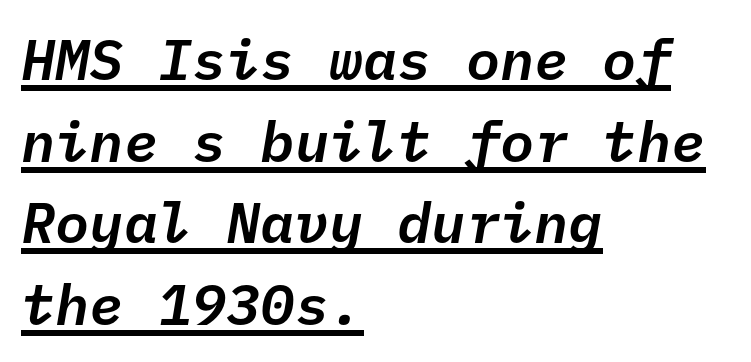
The image shows 57 px text type, italic (leaning right), monospaced; set left-aligned, normal line spacing (1.43x), normal letter spacing, underlined; low stroke contrast and a medium x-height.
